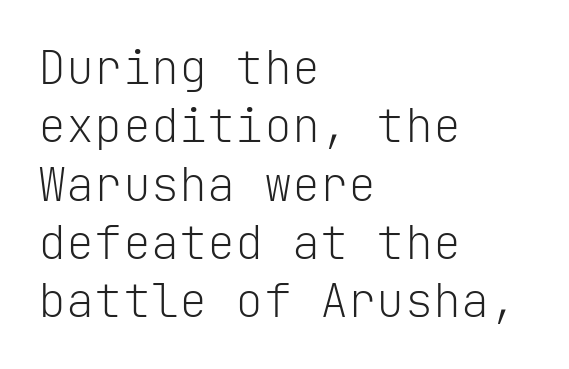
A typesetter would call this monospace, since all characters share one set width. Rule under the text: the space is simply empty. Casual observation: everything's shoved over to the left. The gaps between neighbouring characters are ordinary and unremarkable. When letters stand straight like this, we call the style roman or upright.
